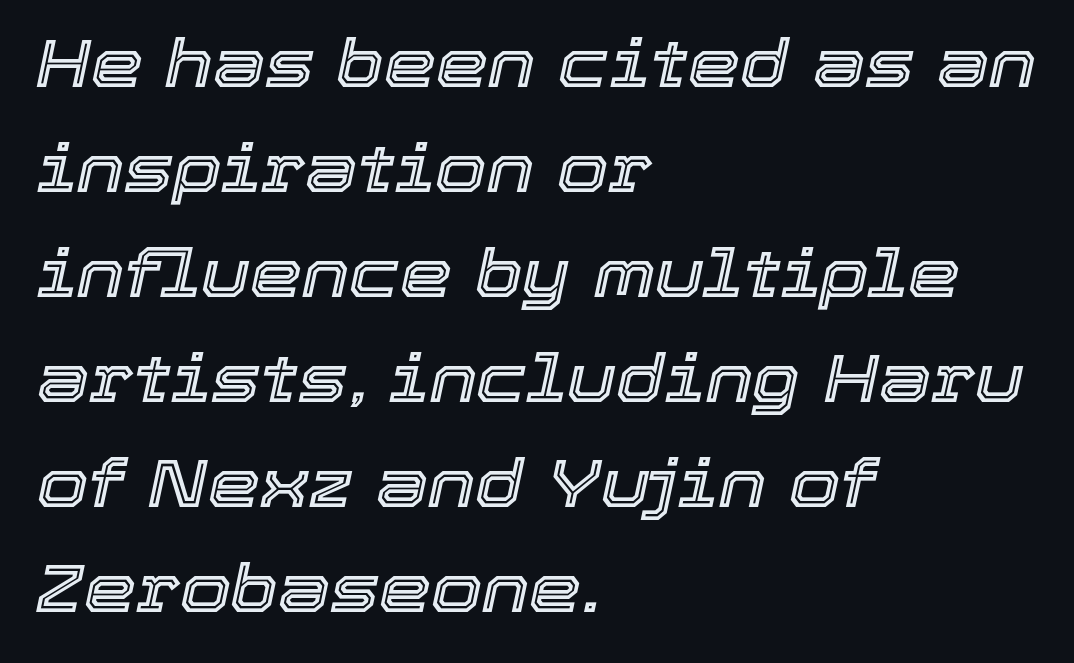
Q: Is the text italic (slanted)? A: Yes, it leans right by about 12 degrees.
Q: Is the text underlined? A: No.
Q: How is the paragraph aligned? A: Left-aligned.
Q: Is the spacing between letters normal or unusually wide? A: Normal.
Q: Is the spacing between lines tight, normal or loose? A: Normal.
Q: Width (condensed, normal, or wide)? A: Normal.
Q: x-height? A: Medium.
Q: Monospaced? A: No.
